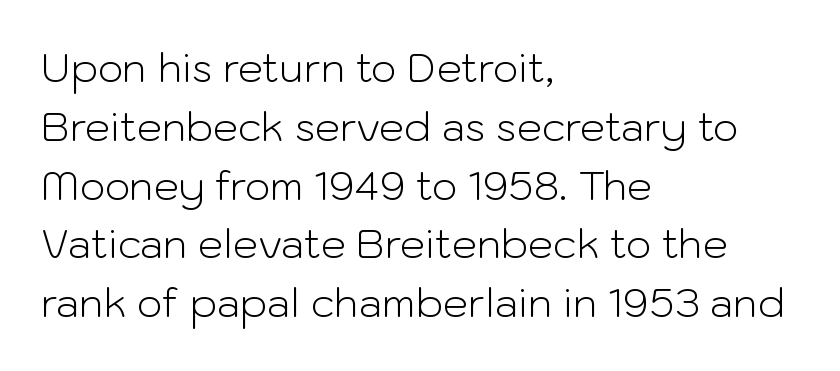
This is the regular roman posture of the typeface. Layout note: lines flush left. Look at the tracking — it's just the regular setting, nothing added. Spacing verdict: proportional, widths tailored to each character.
